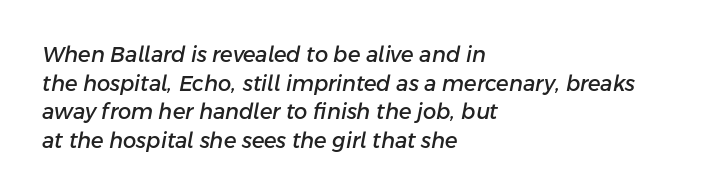
Q: Is the text italic (slanted)? A: Yes, it leans right by about 11 degrees.
Q: Is the text underlined? A: No.
Q: How is the paragraph aligned? A: Left-aligned.
Q: Is the spacing between letters normal or unusually wide? A: Normal.
Q: Is the spacing between lines tight, normal or loose? A: Normal.
